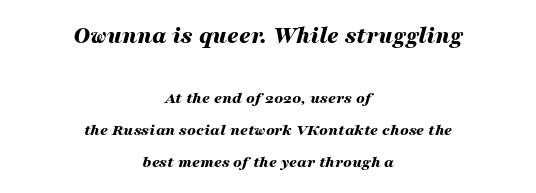
Q: Is the text bold? A: Yes.
Q: Is the text italic (slanted)? A: Yes, it leans right by about 16 degrees.
Q: Is the text underlined? A: No.
Q: How is the paragraph aligned? A: Centered.
Q: Is the spacing between letters normal or unusually wide? A: Normal.
Q: Which block of text is set in a larger size, the first (top) or the second (bottom)? A: The first (top) one.
